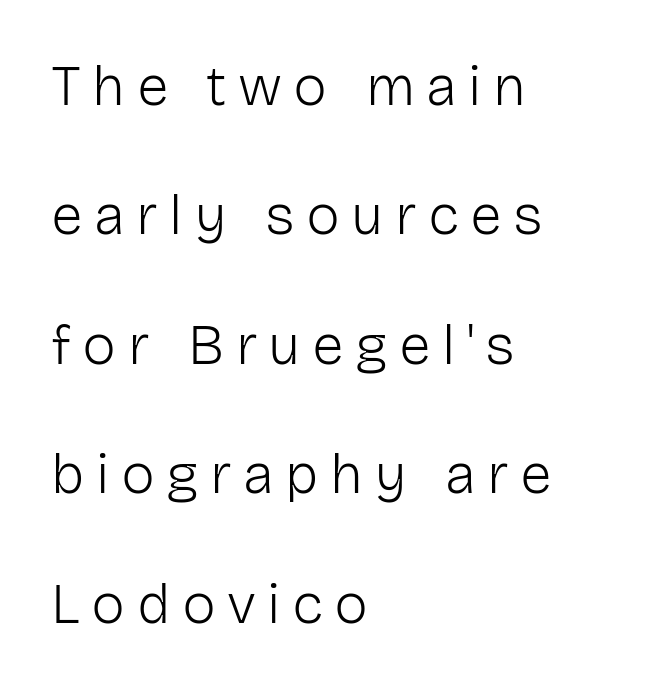
{"serif": "no", "italic": "no", "bold": "no", "weight": "light", "width": "normal", "stroke_contrast": "low", "x_height": "medium", "monospaced": "no", "underline": "no", "align": "left", "line_spacing": "loose", "line_spacing_ratio": 2.27, "letter_spacing": "wide", "letter_spacing_em": 0.2, "glyph_px": 57}
